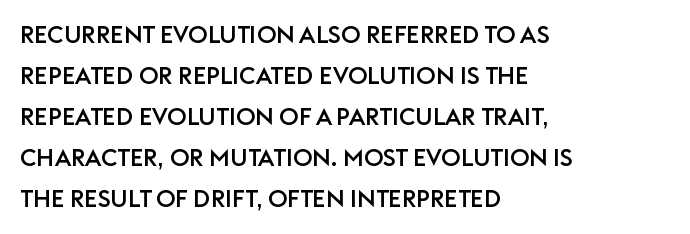
The image shows 24 px text type, upright; set left-aligned, line spacing 1.71x, normal letter spacing, not underlined.
